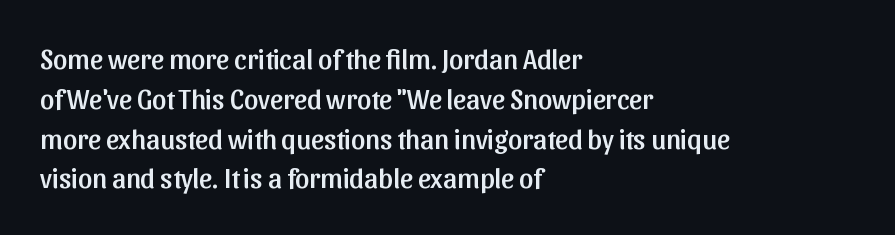
{"serif": "no", "italic": "no", "width": "normal", "stroke_contrast": "low", "x_height": "medium", "monospaced": "no", "underline": "no", "align": "left", "line_spacing": "normal", "line_spacing_ratio": 1.42, "letter_spacing": "normal", "letter_spacing_em": 0.0, "glyph_px": 28}
